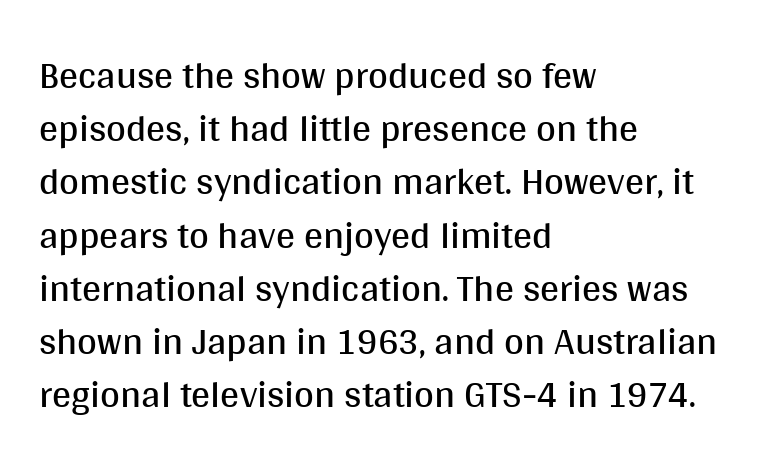
{"serif": "no", "italic": "no", "bold": "no", "weight": "regular", "width": "normal", "stroke_contrast": "medium", "x_height": "large", "monospaced": "no", "underline": "no", "align": "left", "line_spacing": "normal", "line_spacing_ratio": 1.4, "letter_spacing": "normal", "letter_spacing_em": 0.0, "glyph_px": 38}
